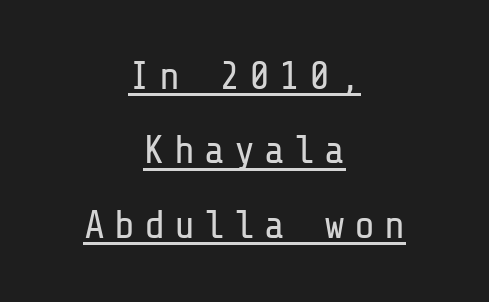
Q: Is the text bold? A: No.
Q: Is the text italic (slanted)? A: No, it is upright.
Q: Is the typeface a serif or a sans-serif typeface? A: Sans-serif.
Q: Is the text underlined? A: Yes.
Q: How is the paragraph aligned? A: Centered.
Q: Is the spacing between letters normal or unusually wide? A: Unusually wide.
Q: Is the spacing between lines tight, normal or loose? A: Loose.
Q: Width (condensed, normal, or wide)? A: Normal.
Q: Stroke contrast? A: Low.
Q: x-height? A: Medium.
